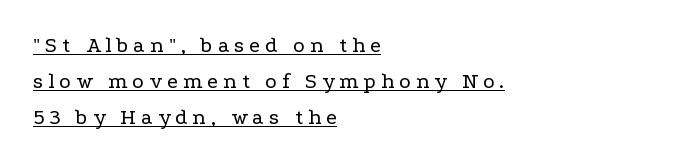
Q: Is the text bold? A: No.
Q: Is the text italic (slanted)? A: No, it is upright.
Q: Is the text underlined? A: Yes.
Q: How is the paragraph aligned? A: Left-aligned.
Q: Is the spacing between letters normal or unusually wide? A: Unusually wide.
Q: Is the spacing between lines tight, normal or loose? A: Normal.
